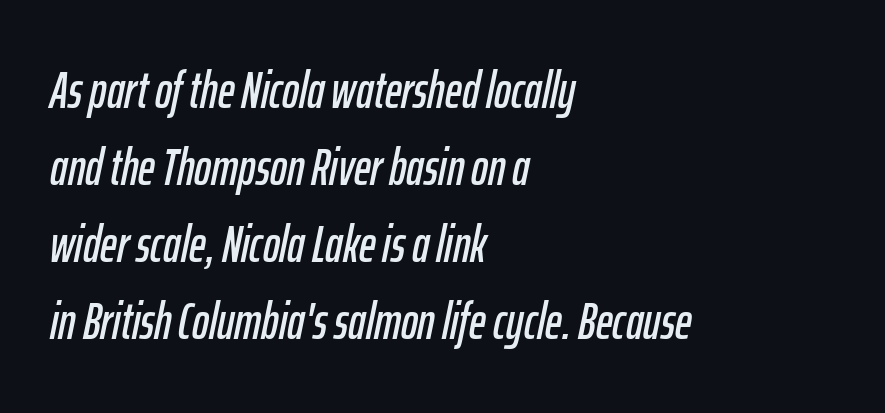
Q: Is the text italic (slanted)? A: Yes, it leans right by about 12 degrees.
Q: Is the text underlined? A: No.
Q: How is the paragraph aligned? A: Left-aligned.
Q: Is the spacing between letters normal or unusually wide? A: Normal.
Q: Is the spacing between lines tight, normal or loose? A: Normal.
Q: Width (condensed, normal, or wide)? A: Condensed.
Q: Stroke contrast? A: Low.
Q: x-height? A: Medium.
Q: Monospaced? A: No.
